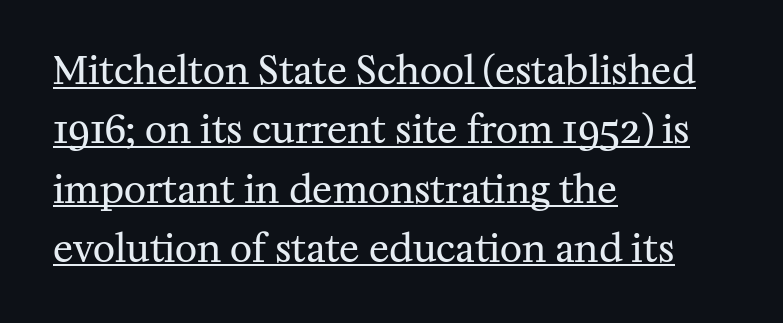
Q: Is the text bold? A: No.
Q: Is the text italic (slanted)? A: No, it is upright.
Q: Is the typeface a serif or a sans-serif typeface? A: Serif.
Q: Is the text underlined? A: Yes.
Q: How is the paragraph aligned? A: Left-aligned.
Q: Is the spacing between letters normal or unusually wide? A: Normal.
Q: Is the spacing between lines tight, normal or loose? A: Normal.
Q: Width (condensed, normal, or wide)? A: Normal.
Q: Stroke contrast? A: Medium.
Q: x-height? A: Medium.
Q: Monospaced? A: No.
